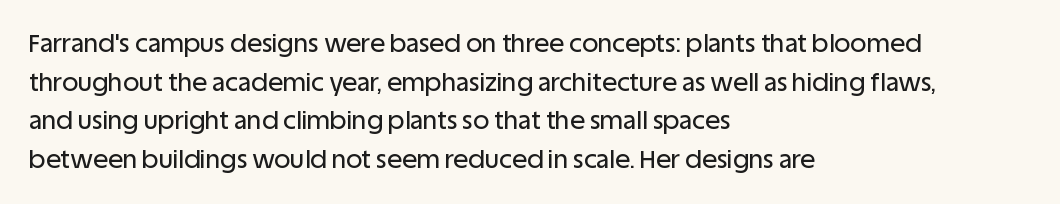
The image shows 25 px text type, upright; set left-aligned, normal line spacing (1.55x), normal letter spacing, not underlined.
